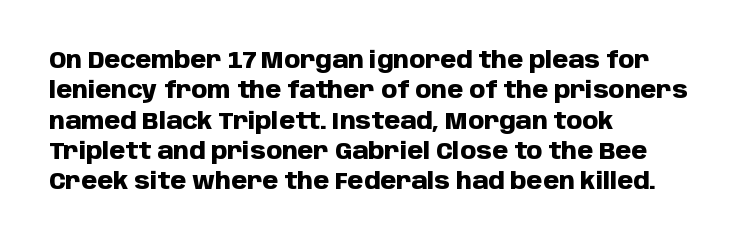
The image shows 23 px bold type, upright; set left-aligned, normal line spacing (1.32x), normal letter spacing, not underlined.
